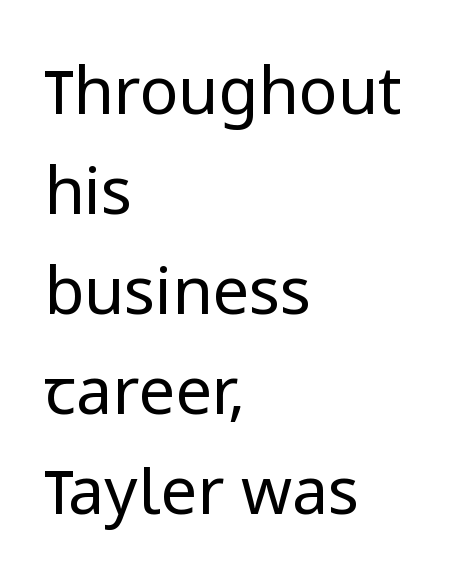
The image shows 65 px regular-weight sans-serif type, upright; set left-aligned, normal line spacing (1.54x), normal letter spacing, not underlined; low stroke contrast and a medium x-height.
